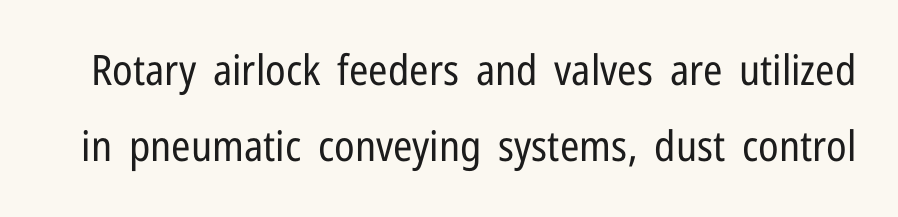
The image shows 42 px regular-weight, condensed sans-serif type, upright; set line spacing 1.81x, normal letter spacing, not underlined; low stroke contrast and a medium x-height.
